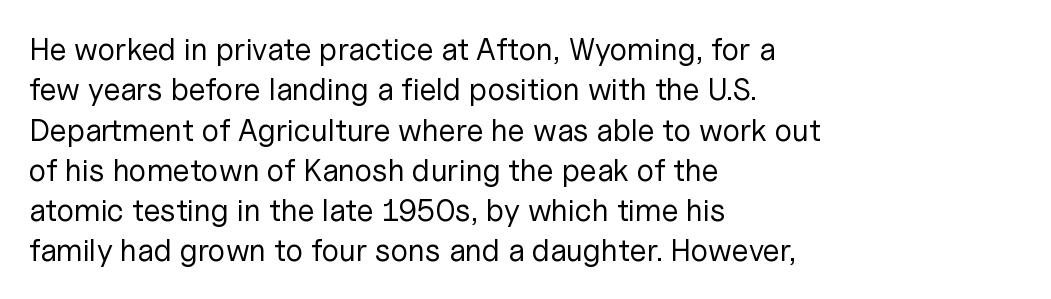
Descender tails drop into unmarked territory. Is the block centered? No — it sits flush against the left margin. You can tell it's not italic because the verticals are truly vertical. Do the characters align in a grid? No, the font is proportional.
